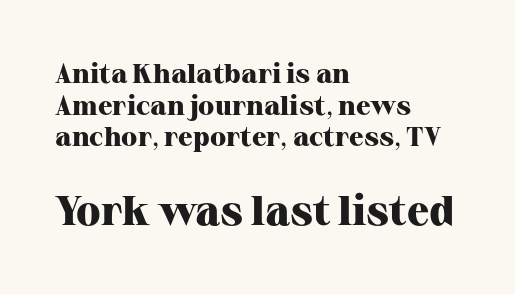
Q: Is the text bold? A: Yes.
Q: Is the text italic (slanted)? A: No, it is upright.
Q: Is the typeface a serif or a sans-serif typeface? A: Serif.
Q: Is the text underlined? A: No.
Q: How is the paragraph aligned? A: Left-aligned.
Q: Is the spacing between letters normal or unusually wide? A: Normal.
Q: Which block of text is set in a larger size, the first (top) or the second (bottom)? A: The second (bottom) one.
Q: Width (condensed, normal, or wide)? A: Normal.
Q: Stroke contrast? A: High.
Q: x-height? A: Medium.
Q: Monospaced? A: No.
